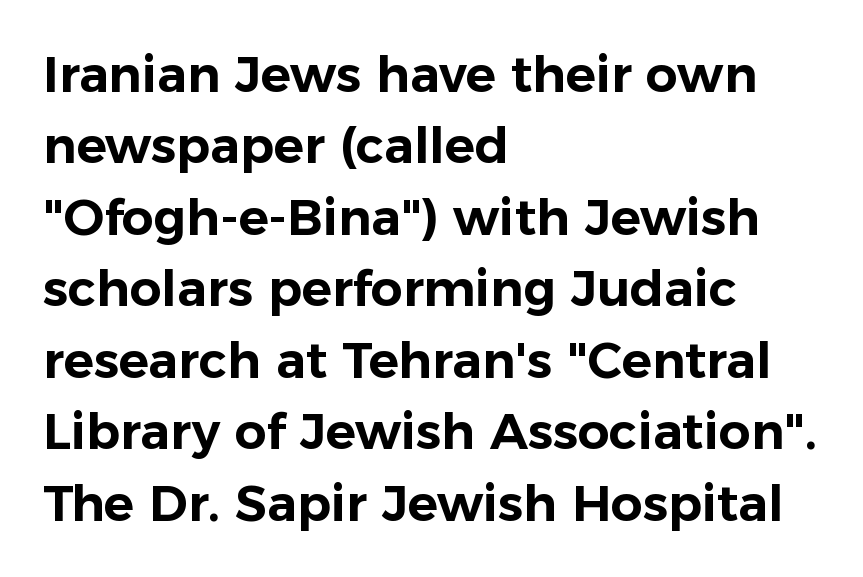
This is sans-serif lettering, the kind often seen on screens and signage. A student would call this left alignment; a typographer would say flush left, rag right. Between one letter and the next there's only the usual sliver of space. The letters advance in unequal steps, a hallmark of proportional type.
